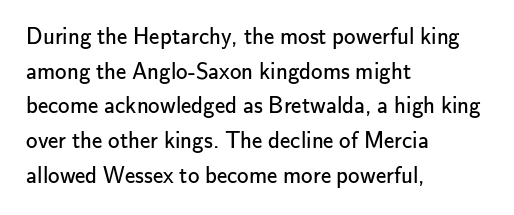
Vertical strokes here are truly vertical. Is the block centered? No — it sits flush against the left margin. Standard letterfit; no display-style spreading of the glyphs. This is not heavy type; no bold has been used.
